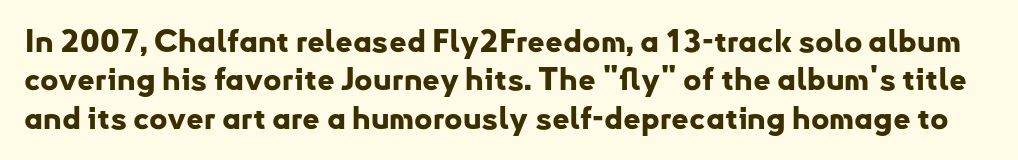
What weight is shown? A full bold with thick strokes. Posture: upright roman. Looks like regular typesetting: each glyph gets only the width it needs. Nothing sits at the stroke ends, so this counts as sans-serif. The tracking reads as untouched default to a designer's eye. No word sits above an underline.
